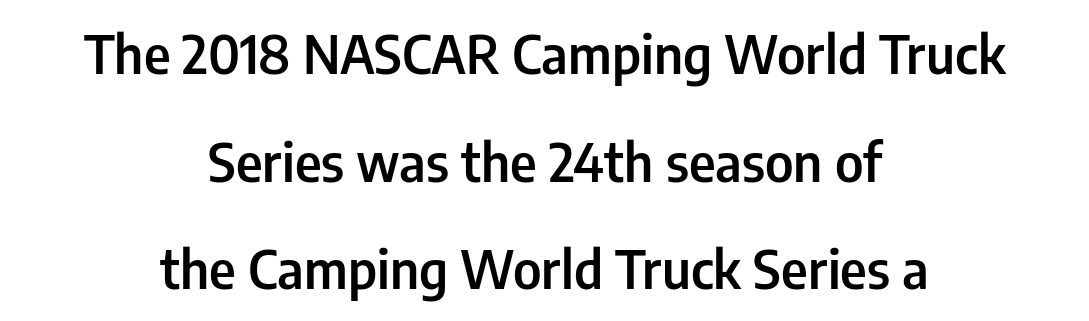
Q: Is the text bold? A: Semi-bold.
Q: Is the text italic (slanted)? A: No, it is upright.
Q: Is the typeface a serif or a sans-serif typeface? A: Sans-serif.
Q: Is the text underlined? A: No.
Q: How is the paragraph aligned? A: Centered.
Q: Is the spacing between letters normal or unusually wide? A: Normal.
Q: Is the spacing between lines tight, normal or loose? A: Loose.
Q: Width (condensed, normal, or wide)? A: Condensed.
Q: Stroke contrast? A: Low.
Q: x-height? A: Medium.
Q: Monospaced? A: No.
